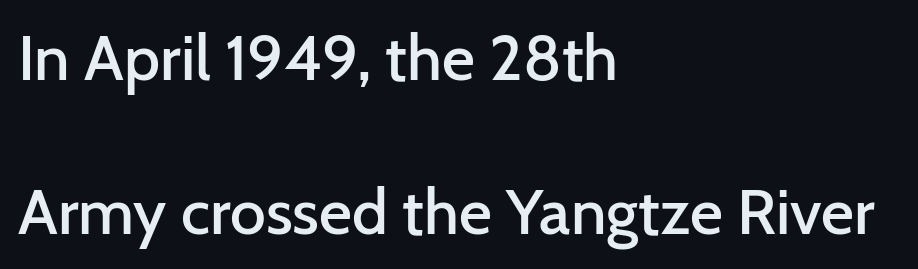
The image shows 64 px semibold sans-serif type, upright; set left-aligned, loose line spacing (2.41x), normal letter spacing, not underlined; low stroke contrast and a medium x-height.
